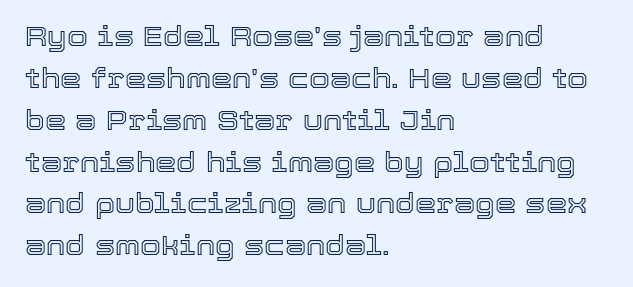
Decoration check: the copy has no underline. You can tell it's not italic because the verticals are truly vertical. Is the letter spacing exaggerated? No — it looks like the ordinary default. A classic flush-left, rag-right setting is used for this passage. Baseline-to-baseline distance is the conventional proportion of letter height.
